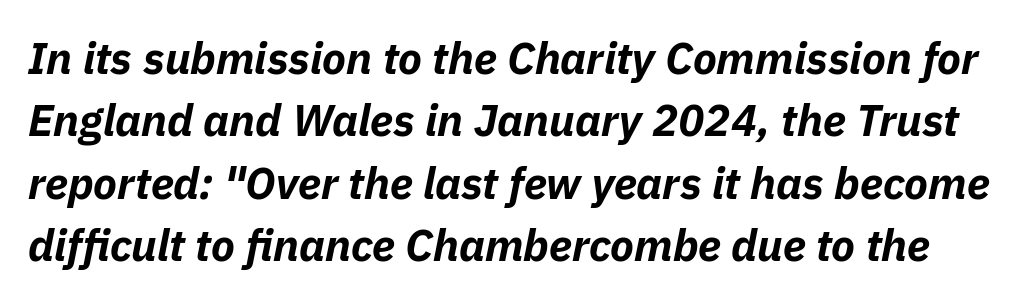
Think of a printed novel: that variable character pitch is what you see here. The rendering keeps characters at their native spacing. These lines were composed using italics. Line spacing here is normal. Honestly, there is no underline to notice here at all.
